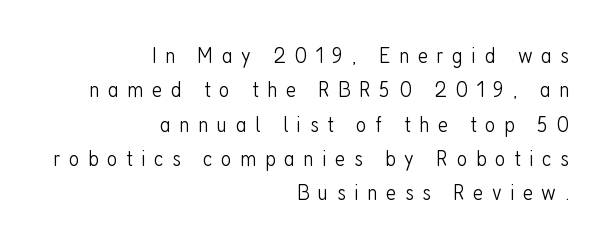
Honestly, the letter spacing is so wide it's the main thing you notice. The typography opts for an upright posture over an oblique one. Stem width sits at or under what a default text font uses. Casual observation: everything's shoved over to the right.
